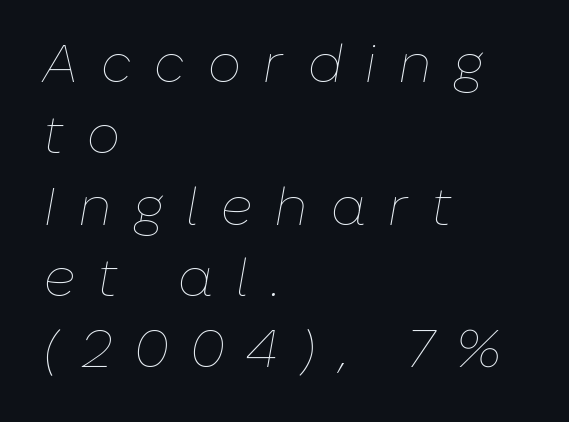
The image shows 54 px thin type, italic (leaning right); set left-aligned, normal line spacing (1.32x), unusually wide letter spacing (+0.41 em), not underlined; low stroke contrast and a medium x-height.
